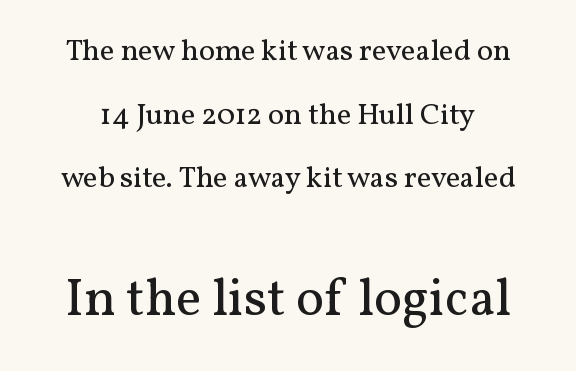
Upright lettering throughout. Short note: letters normally spaced. Letters have the restrained weight of plain body copy at most. These lines are composed in type with serifs. Horizontal bands of white between lines are thick stripes.
